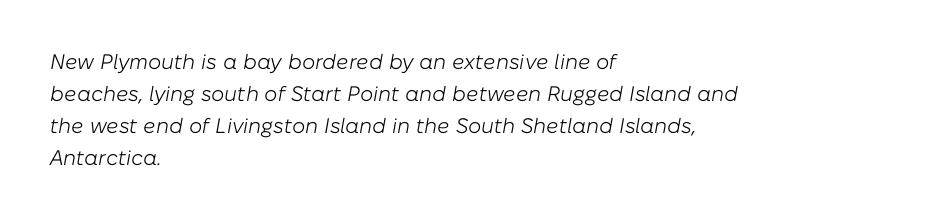
Horizontally, the lines are justified to the leading edge only. Descenders hang freely into open space. Unbolded letterforms with no extra heft. A typesetter would call this leading conventional body-copy spacing. The rendering keeps characters at their native spacing. The axis of the letterforms is tilted away from vertical.
